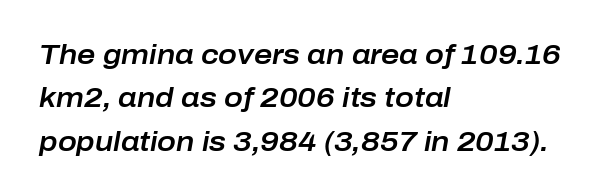
The image shows 28 px text type, italic (leaning right); set left-aligned, normal line spacing (1.55x), normal letter spacing, not underlined; low stroke contrast and a medium x-height.
